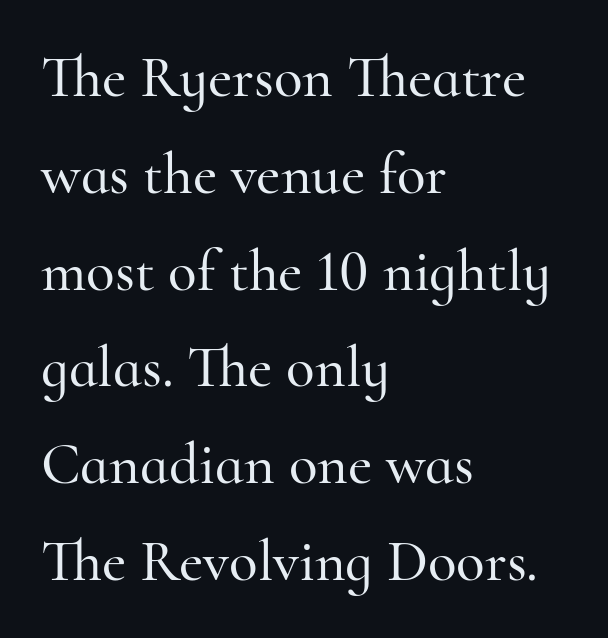
A classic flush-left, rag-right setting is used for this passage. Nothing unusual about the tracking: characters are spaced as the font intends. Compared with typical paragraphs, the rows here are spaced about the same. The type family on display is of the serif kind. Just letters on the line, the space beneath them empty. The font's upright variant was chosen for this text.
